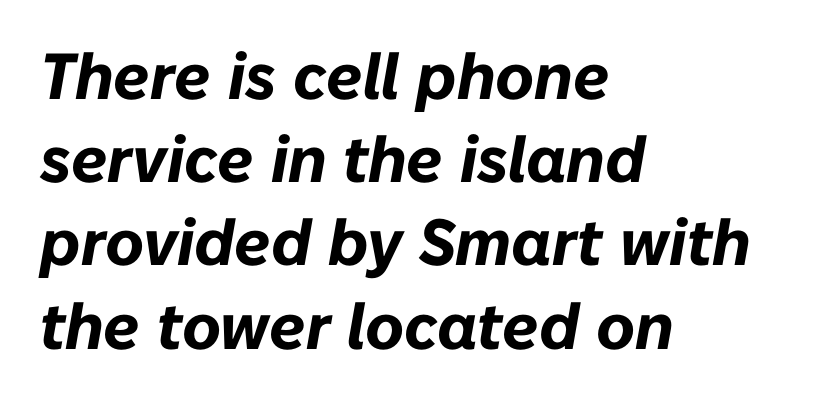
The image shows 65 px bold type, italic (leaning right); set left-aligned, normal line spacing (1.28x), normal letter spacing, not underlined; low stroke contrast and a medium x-height.
